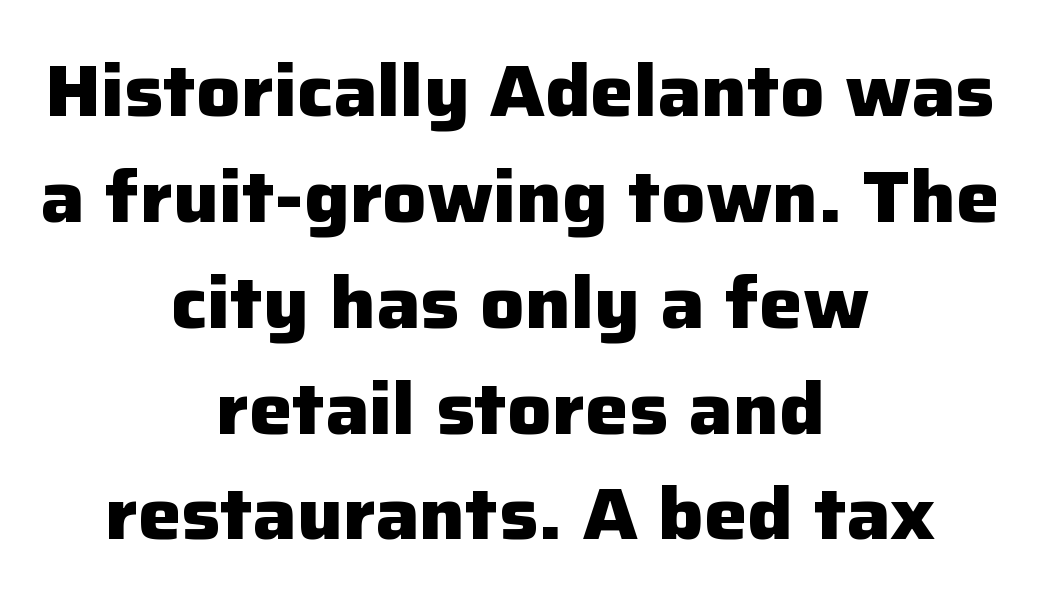
Q: Is the text bold? A: Yes.
Q: Is the text italic (slanted)? A: No, it is upright.
Q: Is the typeface a serif or a sans-serif typeface? A: Sans-serif.
Q: Is the text underlined? A: No.
Q: How is the paragraph aligned? A: Centered.
Q: Is the spacing between letters normal or unusually wide? A: Normal.
Q: Is the spacing between lines tight, normal or loose? A: Normal.
Q: Width (condensed, normal, or wide)? A: Normal.
Q: Stroke contrast? A: Low.
Q: x-height? A: Medium.
Q: Monospaced? A: No.
